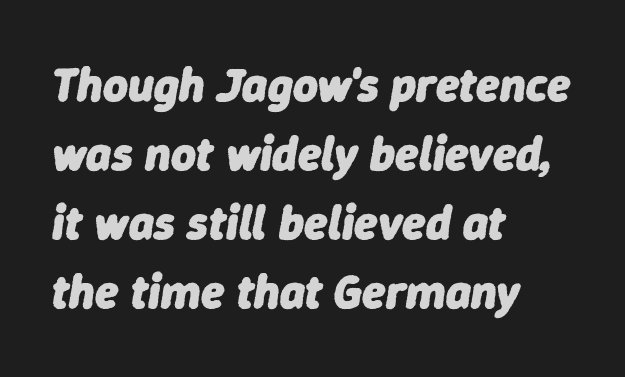
The image shows 48 px heavy type, italic (leaning right); set left-aligned, normal line spacing (1.44x), normal letter spacing, not underlined; low stroke contrast and a medium x-height.
